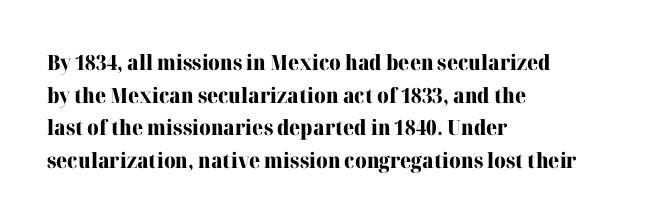
{"italic": "no", "bold": "yes", "underline": "no", "align": "left", "line_spacing": "normal", "line_spacing_ratio": 1.55, "letter_spacing": "normal", "letter_spacing_em": 0.0, "glyph_px": 21}
